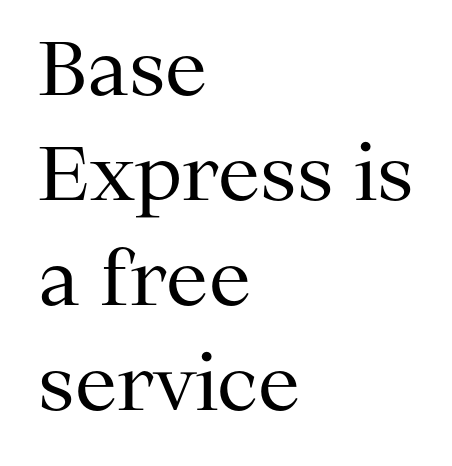
The image shows 75 px regular-weight serif type, upright; set left-aligned, normal line spacing (1.4x), normal letter spacing, not underlined; medium stroke contrast and a medium x-height.
